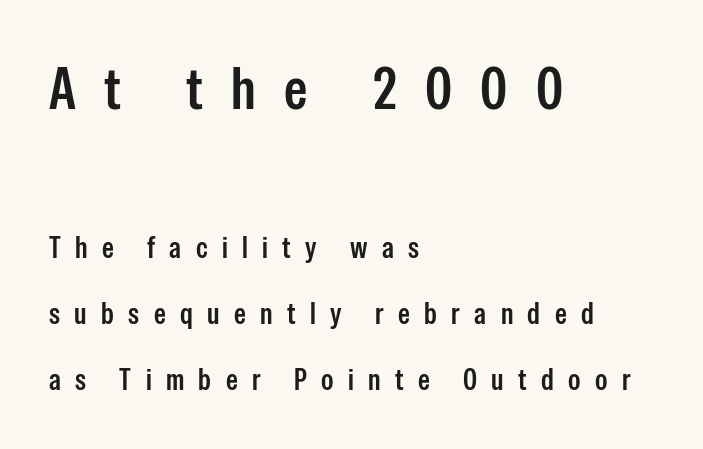
The image shows 59 px semibold, condensed sans-serif type, upright; set left-aligned, loose line spacing (2.21x), unusually wide letter spacing (+0.48 em), not underlined; the first (top) block is 1.97x larger; low stroke contrast and a medium x-height.
